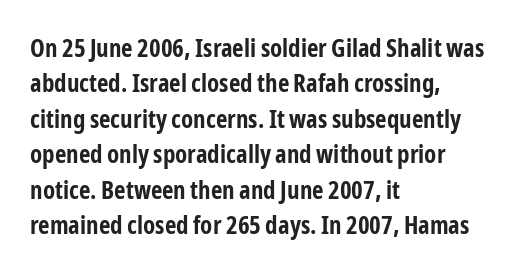
The strokes are fattened all the way to bold. Does the copy run flush right? No — it runs flush left. The face used here is rendered with its standard letterfit. Does the leading feel generous? No, just average. The typography opts for an upright posture over an oblique one.
